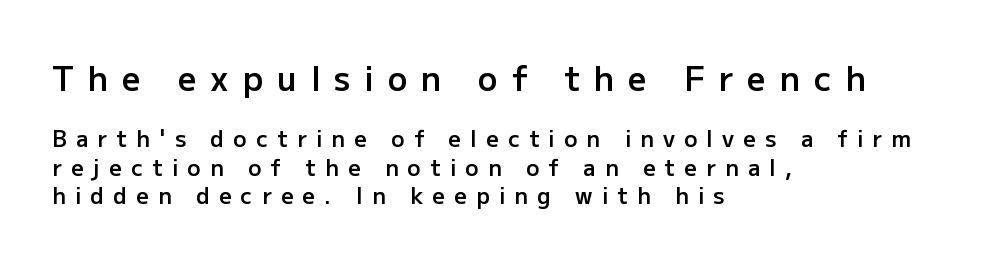
{"serif": "no", "italic": "no", "bold": "semi", "weight": "semibold", "width": "normal", "stroke_contrast": "low", "x_height": "medium", "monospaced": "no", "underline": "no", "align": "left", "line_spacing": "normal", "line_spacing_ratio": 1.3, "letter_spacing": "wide", "letter_spacing_em": 0.42, "larger_block": "first", "size_ratio": 1.5, "glyph_px": 33}
